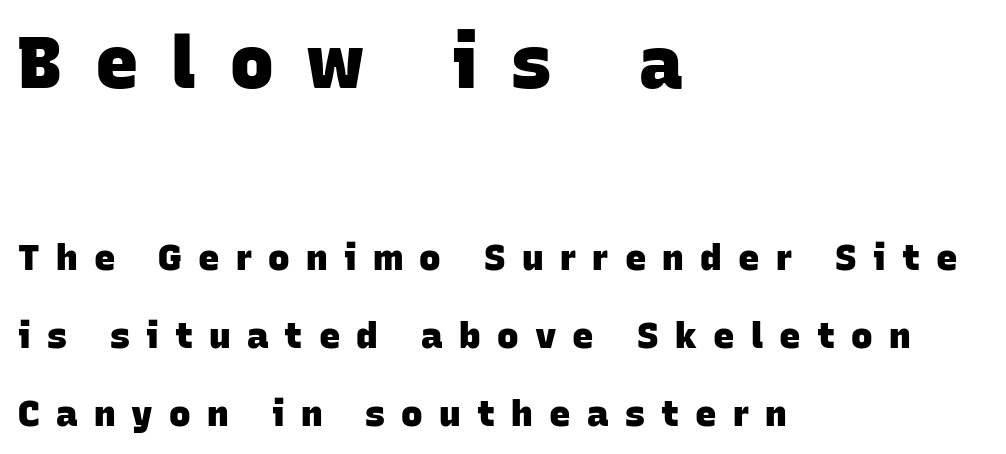
{"serif": "no", "bold": "yes", "weight": "heavy", "width": "normal", "stroke_contrast": "low", "x_height": "large", "monospaced": "no", "underline": "no", "align": "left", "line_spacing": "loose", "line_spacing_ratio": 2.17, "letter_spacing": "wide", "letter_spacing_em": 0.45, "larger_block": "first", "size_ratio": 2.03, "glyph_px": 73}
